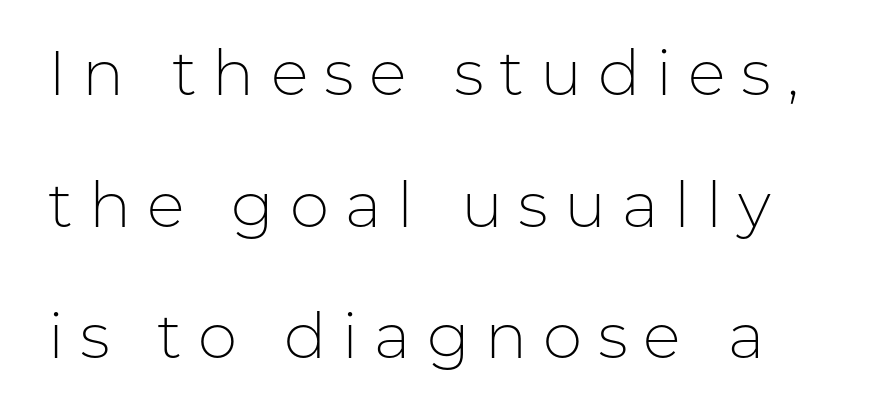
This block would shrink considerably if given ordinary leading; it's expanded now. The rendering uses natural spacing where letterforms have individual widths. If you drew a line through each stem, it would be perfectly vertical. The glyphs in this specimen are sans serif.
